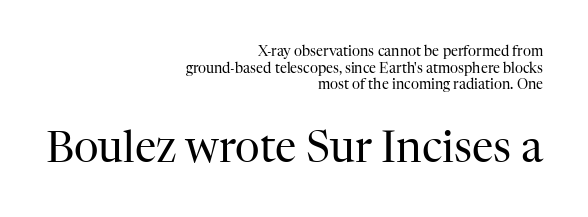
A flush-right, rag-left setting is used for this passage. You could not count columns in this text — the font is proportionally spaced. Words float on clear page, feet unadorned. Here the second block reads like a headline and the first like body copy.
